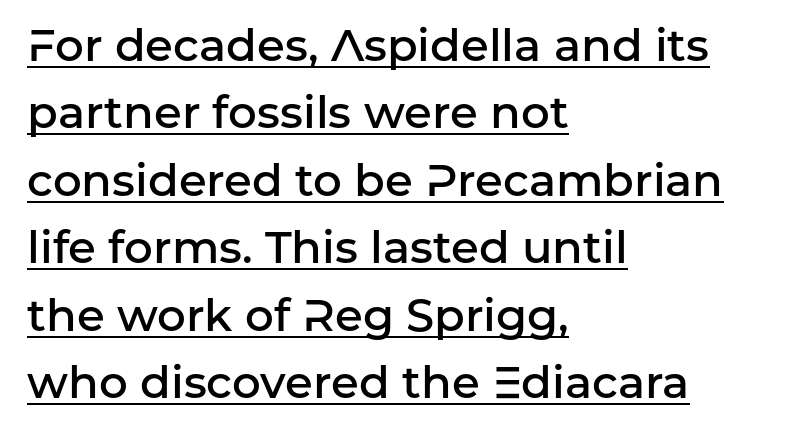
{"serif": "no", "italic": "no", "bold": "semi", "weight": "semibold", "width": "normal", "stroke_contrast": "low", "x_height": "medium", "monospaced": "no", "underline": "yes", "align": "left", "line_spacing": "normal", "line_spacing_ratio": 1.5, "letter_spacing": "normal", "letter_spacing_em": 0.0, "glyph_px": 45}
